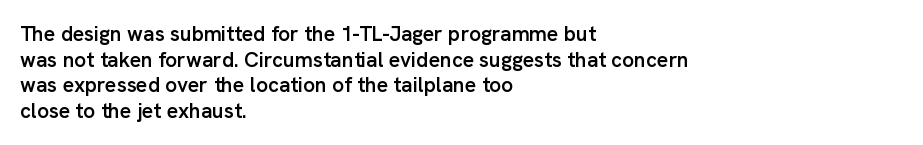
The image shows 21 px text type, upright; set left-aligned, line spacing 1.22x, normal letter spacing, not underlined.
